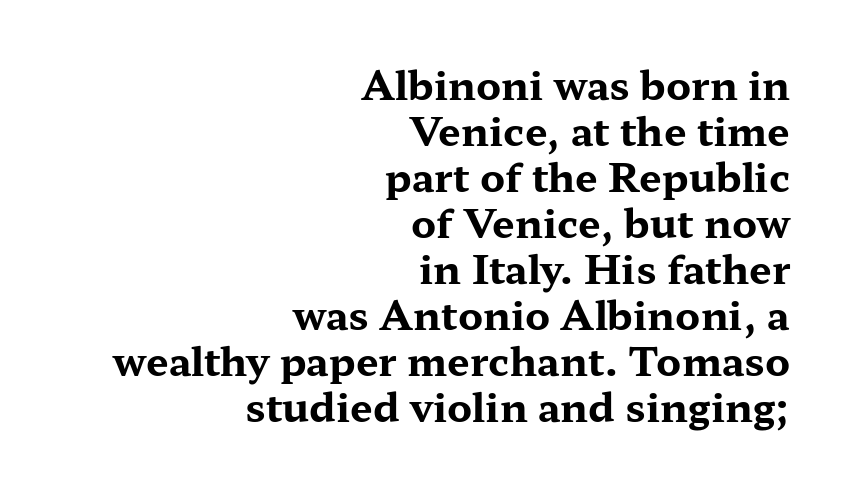
Q: Is the text bold? A: Yes.
Q: Is the text italic (slanted)? A: No, it is upright.
Q: Is the typeface a serif or a sans-serif typeface? A: Serif.
Q: Is the text underlined? A: No.
Q: How is the paragraph aligned? A: Right-aligned.
Q: Is the spacing between letters normal or unusually wide? A: Normal.
Q: Is the spacing between lines tight, normal or loose? A: Tight.
Q: Width (condensed, normal, or wide)? A: Wide.
Q: Stroke contrast? A: Medium.
Q: x-height? A: Medium.
Q: Monospaced? A: No.
